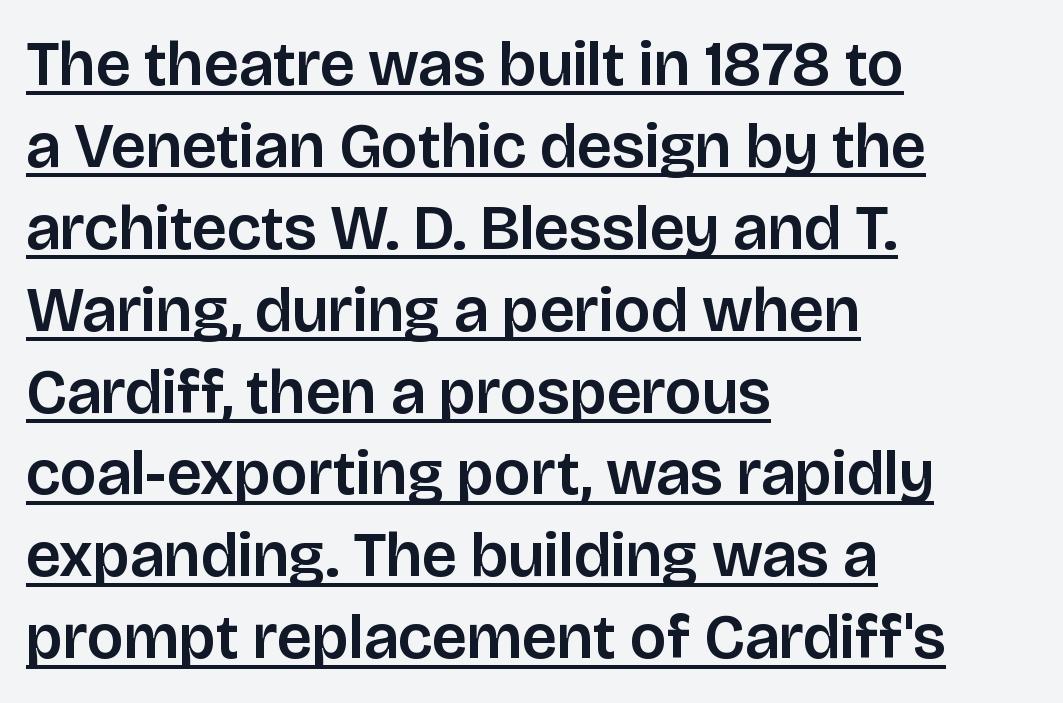
The image shows 63 px sans-serif type, upright; set left-aligned, normal line spacing (1.3x), normal letter spacing, underlined; low stroke contrast and a large x-height.
